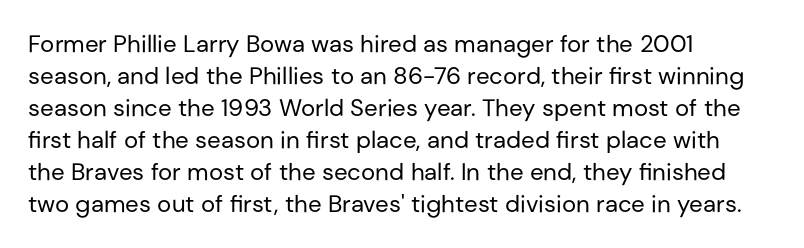
A bare baseline throughout the passage. Does the lettering tilt? It doesn't — this is upright. Leftover space on each line is placed entirely after the last word. Regarding leading, the lines here are spaced in the standard way. Inter-character spacing is left at the font's built-in metrics. Compared with a typical body face, this is equally light or lighter still.
